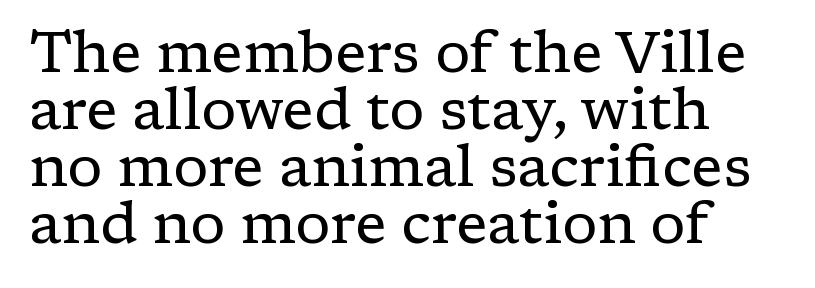
Q: Is the text bold? A: No.
Q: Is the text italic (slanted)? A: No, it is upright.
Q: Is the typeface a serif or a sans-serif typeface? A: Serif.
Q: Is the text underlined? A: No.
Q: How is the paragraph aligned? A: Left-aligned.
Q: Is the spacing between letters normal or unusually wide? A: Normal.
Q: Is the spacing between lines tight, normal or loose? A: Tight.
Q: Width (condensed, normal, or wide)? A: Normal.
Q: Stroke contrast? A: Low.
Q: x-height? A: Medium.
Q: Monospaced? A: No.
